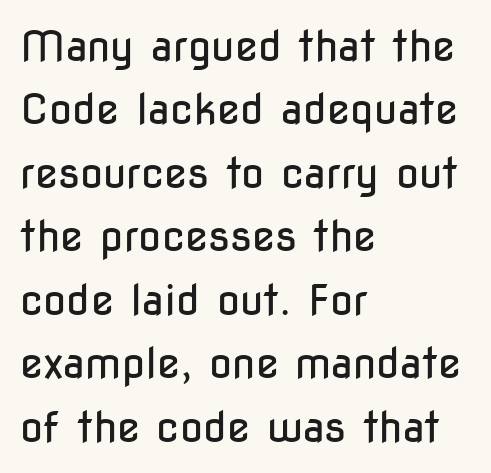
One glance says typical: line gaps are just what's usual. The horizontal fit of the characters is conventional and even. A light-to-regular cut is what we see here. Each line starts at the same left margin while the right side varies. The space beneath each line is pristine and unruled.
